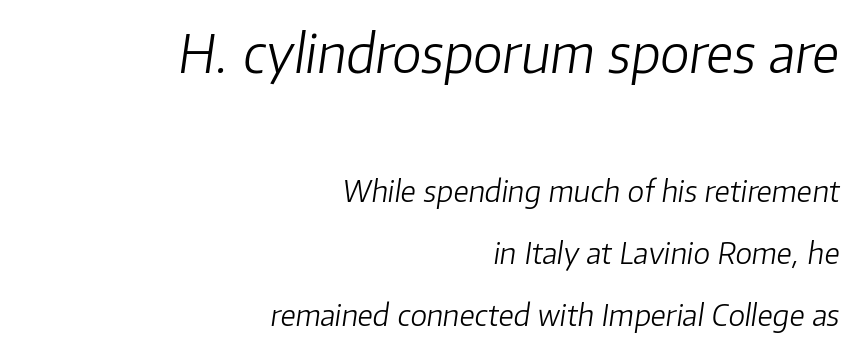
Q: Is the text bold? A: No.
Q: Is the text italic (slanted)? A: Yes, it leans right by about 8 degrees.
Q: Is the text underlined? A: No.
Q: How is the paragraph aligned? A: Right-aligned.
Q: Is the spacing between letters normal or unusually wide? A: Normal.
Q: Is the spacing between lines tight, normal or loose? A: Loose.
Q: Which block of text is set in a larger size, the first (top) or the second (bottom)? A: The first (top) one.
Q: Width (condensed, normal, or wide)? A: Normal.
Q: Stroke contrast? A: Low.
Q: x-height? A: Medium.
Q: Monospaced? A: No.
